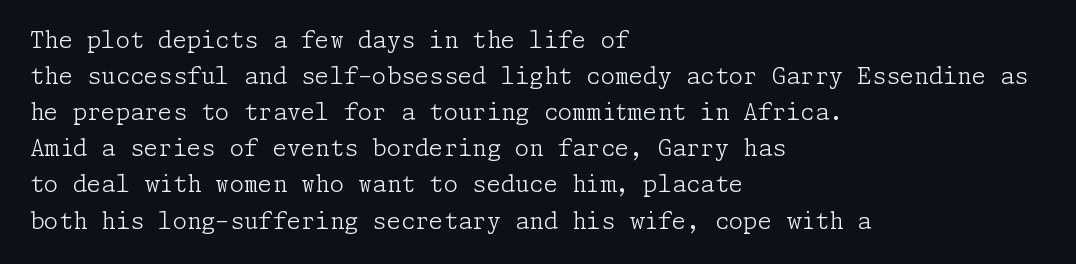
{"italic": "no", "bold": "no", "underline": "no", "align": "left", "line_spacing": "normal", "line_spacing_ratio": 1.57, "letter_spacing": "normal", "letter_spacing_em": 0.0, "glyph_px": 23}
